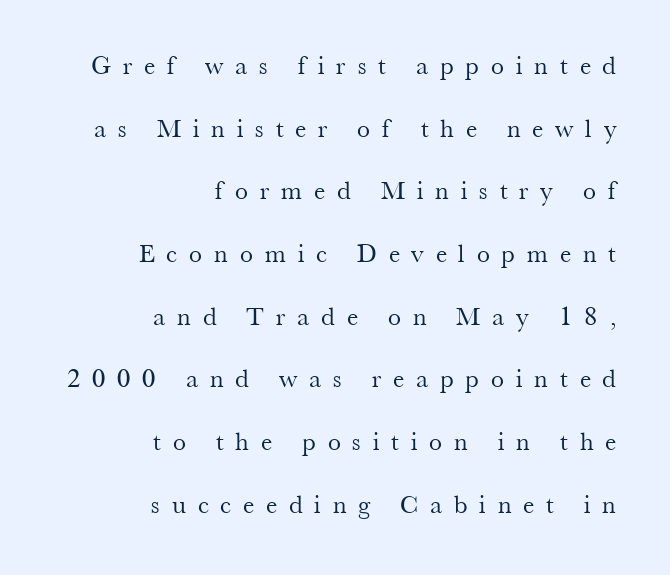
The gap between lines stays unmarked. The font's upright variant was chosen for this text. Each word looks stretched out because of the extra space between its letters. Stems and bowls with no extra thickness — not bold. Teacher's note: observe the even right margin — that is flush-right alignment.
